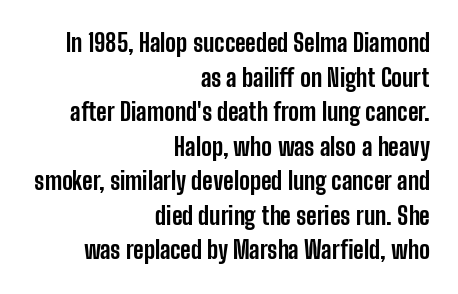
The image shows 24 px bold type, upright; set right-aligned, normal line spacing (1.44x), normal letter spacing, not underlined.
